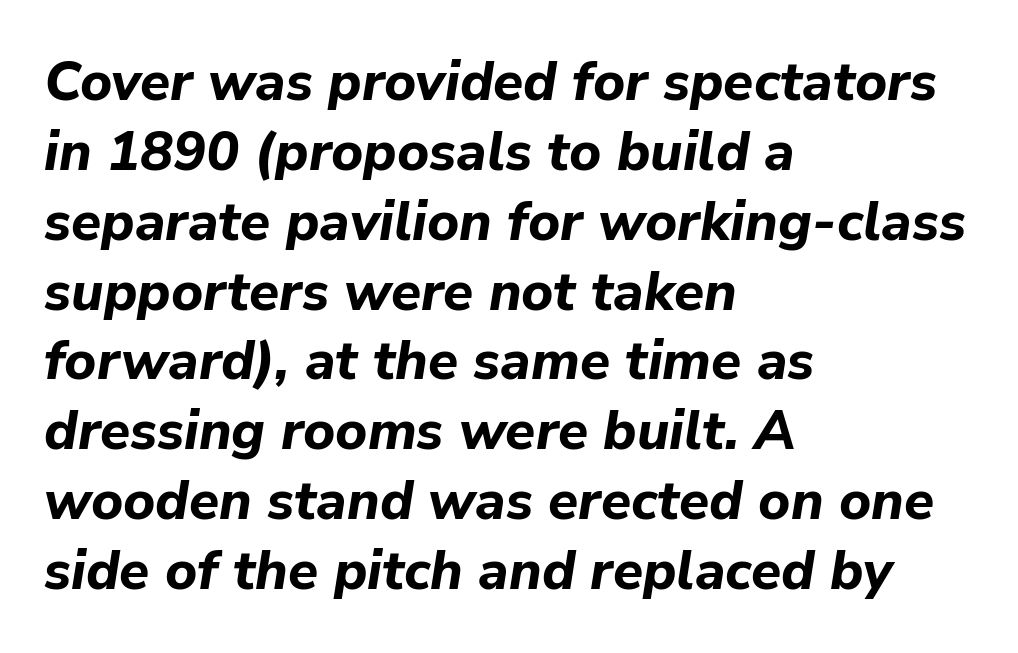
Spacing verdict: proportional, widths tailored to each character. In terms of letterspacing, this is plain default setting. Quick note: interline space is typical. The text block is weighted toward the left margin, trailing off unevenly rightward.
